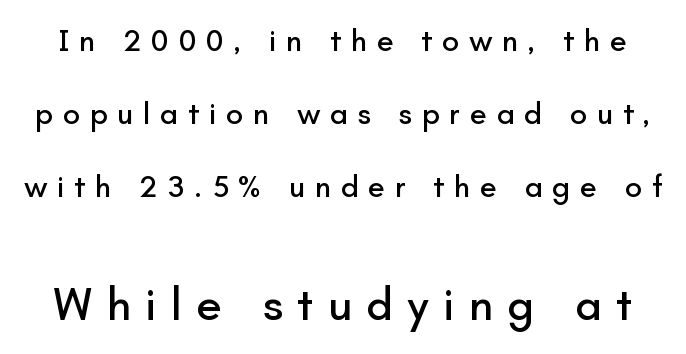
{"serif": "no", "italic": "no", "width": "normal", "stroke_contrast": "low", "x_height": "small", "monospaced": "no", "underline": "no", "line_spacing": "loose", "line_spacing_ratio": 2.35, "letter_spacing": "wide", "letter_spacing_em": 0.31, "larger_block": "second", "size_ratio": 1.48, "glyph_px": 46}
